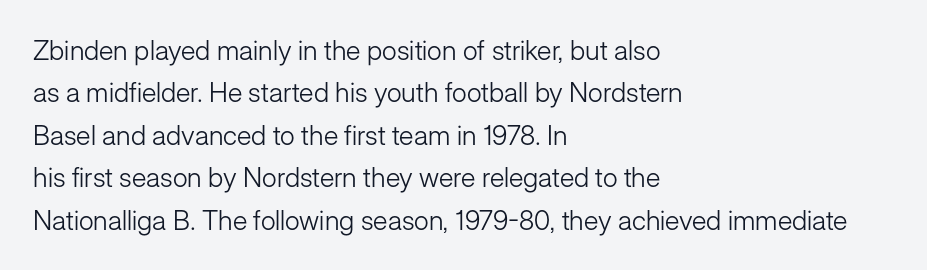
The image shows 27 px text type, upright; set left-aligned, normal line spacing (1.57x), normal letter spacing, not underlined.
